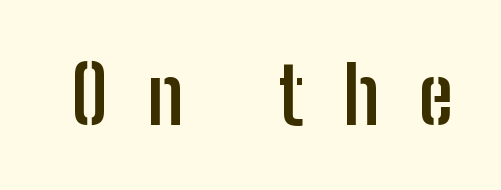
The image shows 78 px semibold, condensed sans-serif type, upright; set unusually wide letter spacing (+0.5 em), not underlined; low stroke contrast and a medium x-height.
